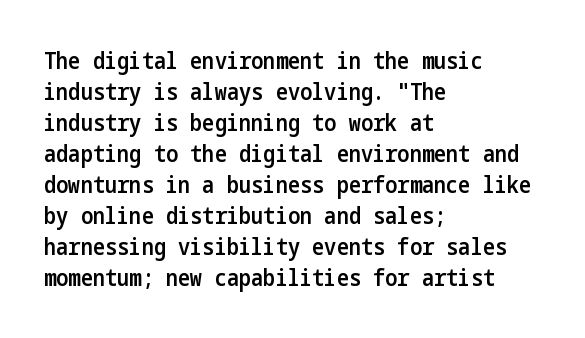
Q: Is the text bold? A: Semi-bold.
Q: Is the text italic (slanted)? A: No, it is upright.
Q: Is the text underlined? A: No.
Q: How is the paragraph aligned? A: Left-aligned.
Q: Is the spacing between letters normal or unusually wide? A: Normal.
Q: Is the spacing between lines tight, normal or loose? A: Normal.
